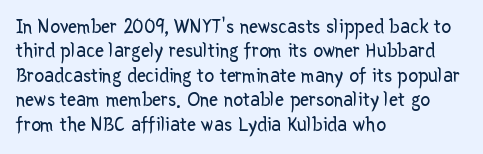
These lines keep a tight, regular rhythm from letter to letter. In CSS terms this would be text-align: left. Weight: in the light-to-regular range. This is roman type, the default non-slanted kind. Decoration check: the copy has no underline.
